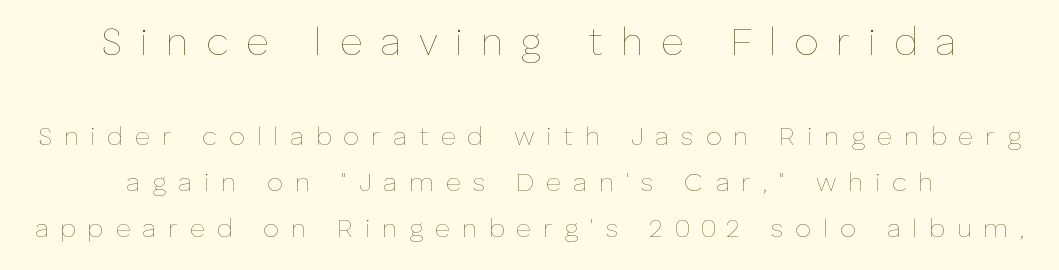
The image shows 39 px thin type, upright; set centered, line spacing 1.77x, unusually wide letter spacing (+0.45 em), not underlined; the first (top) block is 1.5x larger; low stroke contrast and a medium x-height.
